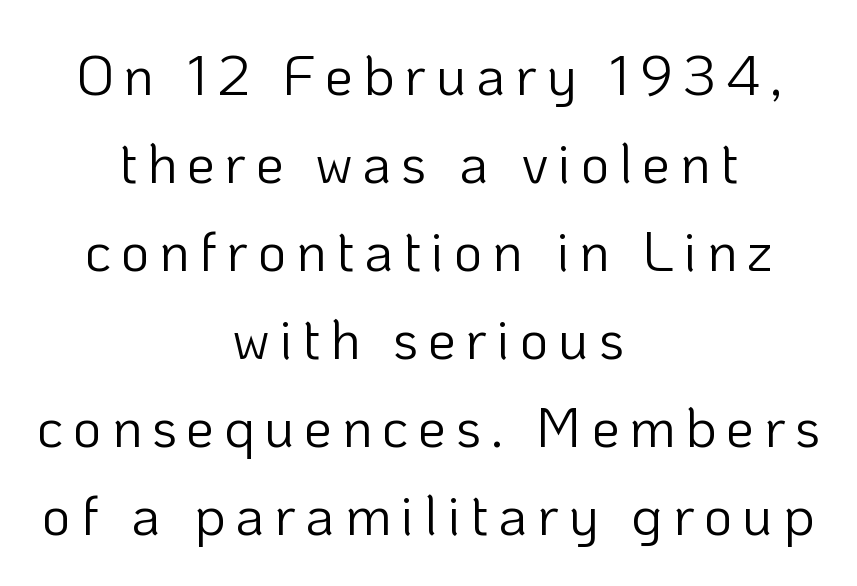
The image shows 56 px light sans-serif type, upright; set centered, normal line spacing (1.57x), not underlined; low stroke contrast and a medium x-height.
